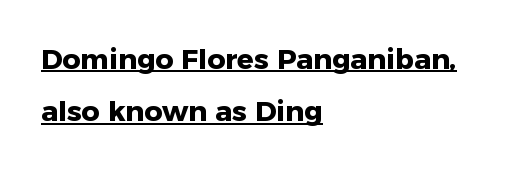
Standard letterfit; no display-style spreading of the glyphs. Varying glyph widths throughout — classic text-font behaviour. I'd call this a sans setting — the letters go barefoot. If you drew a line through each stem, it would be perfectly vertical. Is there an underline? Yes — a line sits under the letters.
